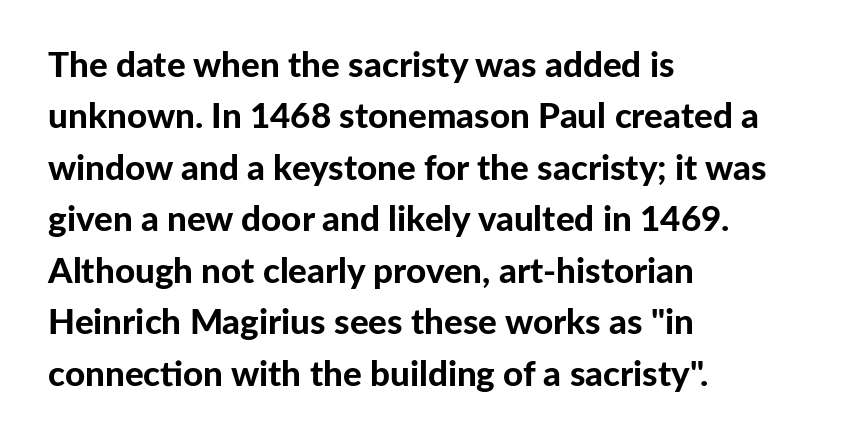
{"serif": "no", "italic": "no", "bold": "yes", "weight": "bold", "width": "normal", "stroke_contrast": "low", "x_height": "medium", "monospaced": "no", "underline": "no", "align": "left", "line_spacing": "normal", "line_spacing_ratio": 1.47, "letter_spacing": "normal", "letter_spacing_em": 0.0, "glyph_px": 35}
